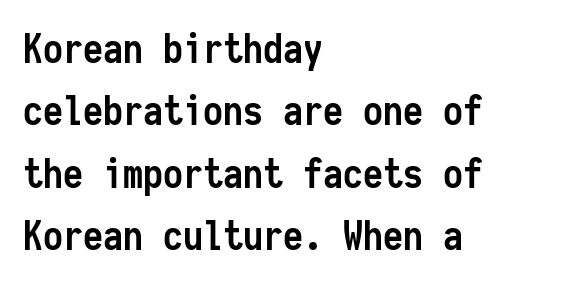
Q: Is the text bold? A: Yes.
Q: Is the text italic (slanted)? A: No, it is upright.
Q: Is the typeface a serif or a sans-serif typeface? A: Sans-serif.
Q: Is the text underlined? A: No.
Q: How is the paragraph aligned? A: Left-aligned.
Q: Is the spacing between letters normal or unusually wide? A: Normal.
Q: Is the spacing between lines tight, normal or loose? A: Normal.
Q: Width (condensed, normal, or wide)? A: Condensed.
Q: Stroke contrast? A: Low.
Q: x-height? A: Medium.
Q: Monospaced? A: Yes.
